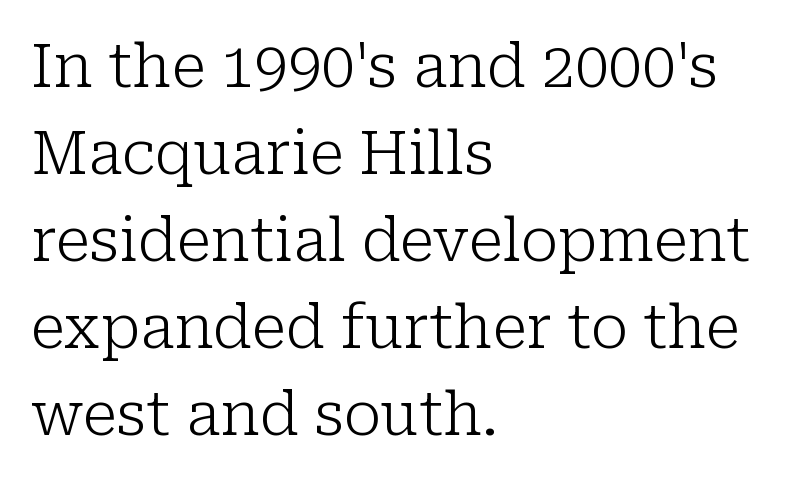
Q: Is the text bold? A: No.
Q: Is the text italic (slanted)? A: No, it is upright.
Q: Is the typeface a serif or a sans-serif typeface? A: Serif.
Q: Is the text underlined? A: No.
Q: How is the paragraph aligned? A: Left-aligned.
Q: Is the spacing between letters normal or unusually wide? A: Normal.
Q: Is the spacing between lines tight, normal or loose? A: Normal.
Q: Width (condensed, normal, or wide)? A: Normal.
Q: Stroke contrast? A: Low.
Q: x-height? A: Medium.
Q: Monospaced? A: No.
